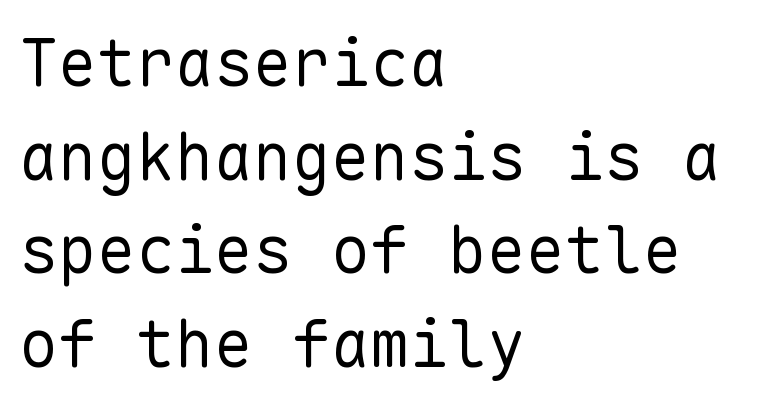
The image shows 65 px regular-weight sans-serif type, upright, monospaced; set left-aligned, normal line spacing (1.44x), normal letter spacing, not underlined; low stroke contrast and a medium x-height.
